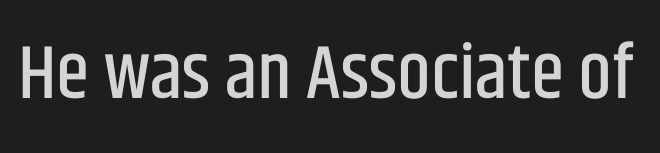
{"serif": "no", "italic": "no", "width": "condensed", "stroke_contrast": "low", "x_height": "large", "monospaced": "no", "underline": "no", "letter_spacing": "normal", "letter_spacing_em": 0.0, "glyph_px": 76}
